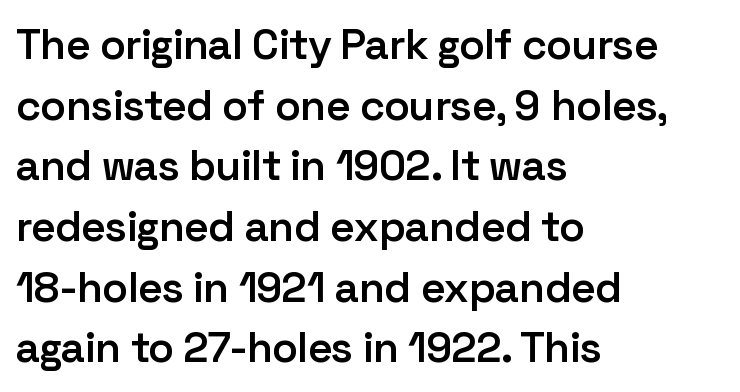
Q: Is the text bold? A: Semi-bold.
Q: Is the text italic (slanted)? A: No, it is upright.
Q: Is the typeface a serif or a sans-serif typeface? A: Sans-serif.
Q: Is the text underlined? A: No.
Q: How is the paragraph aligned? A: Left-aligned.
Q: Is the spacing between letters normal or unusually wide? A: Normal.
Q: Is the spacing between lines tight, normal or loose? A: Normal.
Q: Width (condensed, normal, or wide)? A: Normal.
Q: Stroke contrast? A: Low.
Q: x-height? A: Medium.
Q: Monospaced? A: No.
